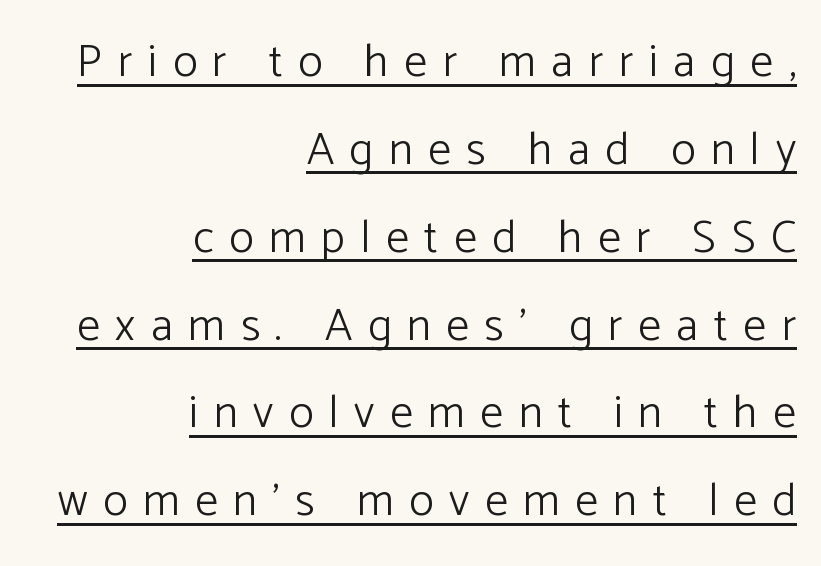
Q: Is the text bold? A: No.
Q: Is the text italic (slanted)? A: No, it is upright.
Q: Is the typeface a serif or a sans-serif typeface? A: Sans-serif.
Q: Is the text underlined? A: Yes.
Q: How is the paragraph aligned? A: Right-aligned.
Q: Is the spacing between letters normal or unusually wide? A: Unusually wide.
Q: Is the spacing between lines tight, normal or loose? A: Loose.
Q: Width (condensed, normal, or wide)? A: Normal.
Q: Stroke contrast? A: Low.
Q: x-height? A: Medium.
Q: Monospaced? A: No.
